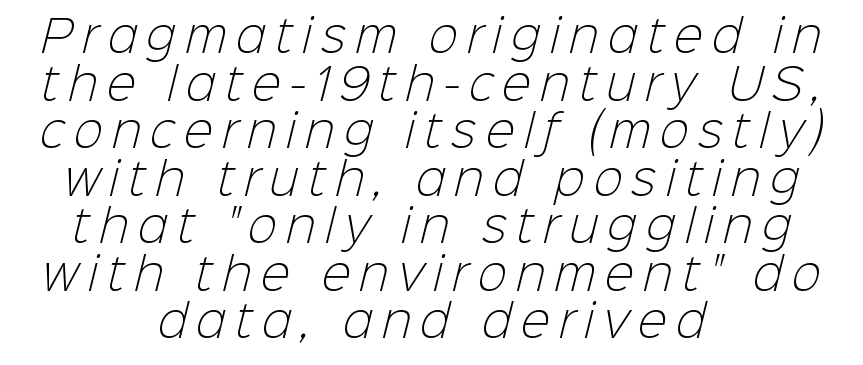
The image shows 44 px light sans-serif type; set centered, tight line spacing (1.08x), unusually wide letter spacing (+0.21 em), not underlined; low stroke contrast and a medium x-height.
